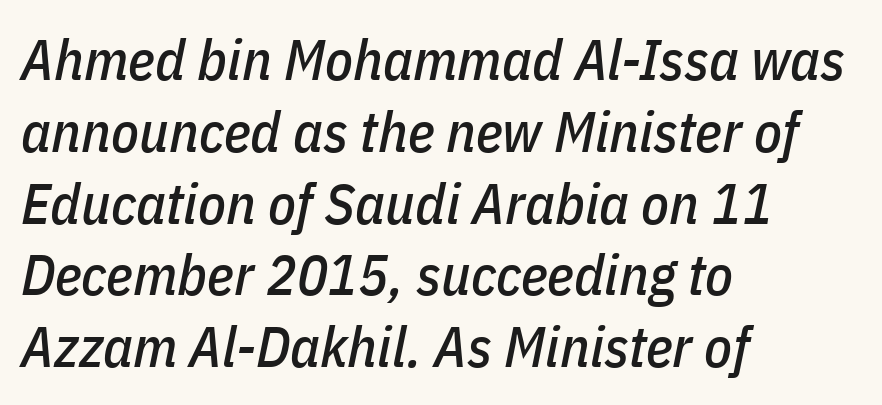
The image shows 57 px condensed type, italic (leaning right); set left-aligned, normal line spacing (1.26x), normal letter spacing, not underlined; low stroke contrast and a medium x-height.
